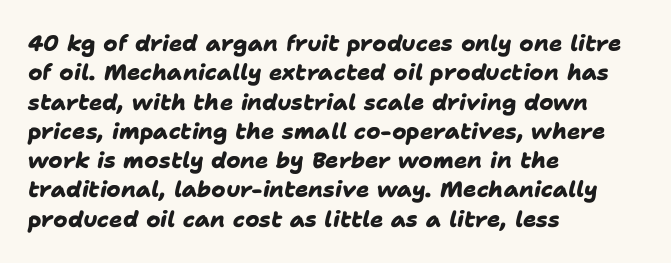
Regarding leading, the lines here are spaced in the standard way. One-word summary of the alignment: left. Honestly, the letter spacing is just normal — you wouldn't notice it. Clear beneath every line of the passage.
